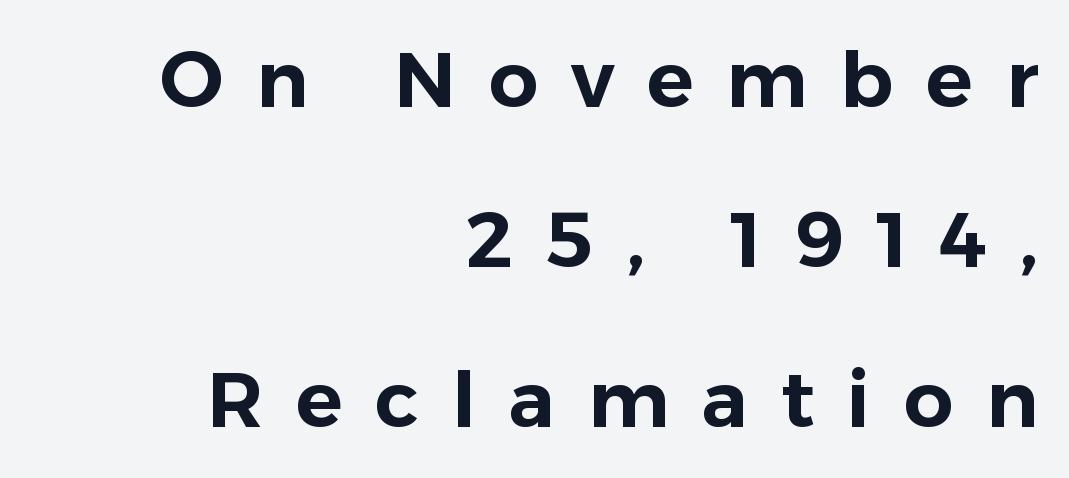
Notice the wide empty band between every row — that's loose leading. Is this a fixed-width face? No — the glyphs have proportional, varying widths. Italic: no, the glyphs are upright roman. Regarding serifs, this sample does without them. Letters rest on an invisible, unmarked baseline.
